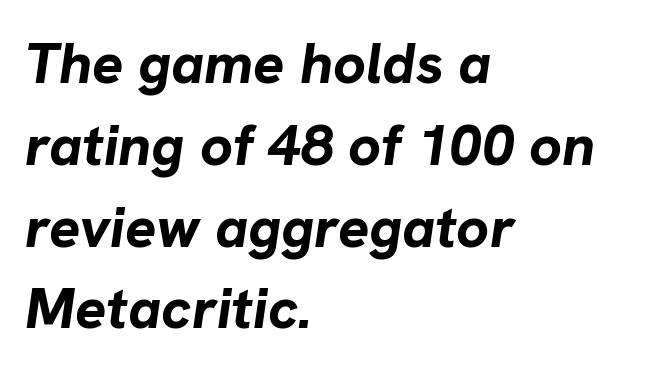
The image shows 58 px bold type, italic (leaning right); set left-aligned, normal line spacing (1.41x), normal letter spacing, not underlined; low stroke contrast and a medium x-height.
